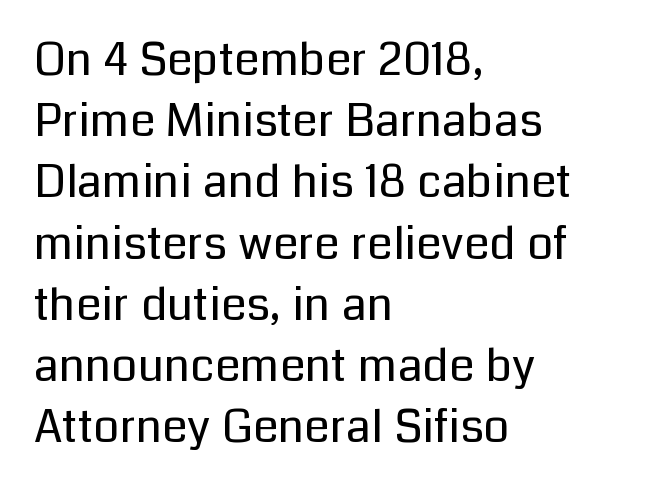
It's the straight-up-and-down kind of type. The glyphs are unaccompanied by any horizontal stroke below them. Inter-character spacing is left at the font's built-in metrics. Horizontally, the lines are justified to the leading edge only.
